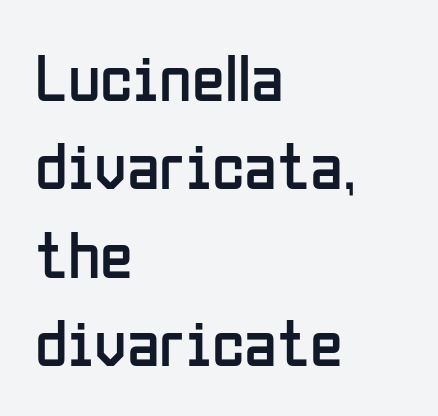
The lines sit at an ordinary, default distance from one another. These lines are rendered in a variable-pitch font. The glyphs are unaccompanied by any horizontal stroke below them. Ink coverage per letter is moderate at most.
